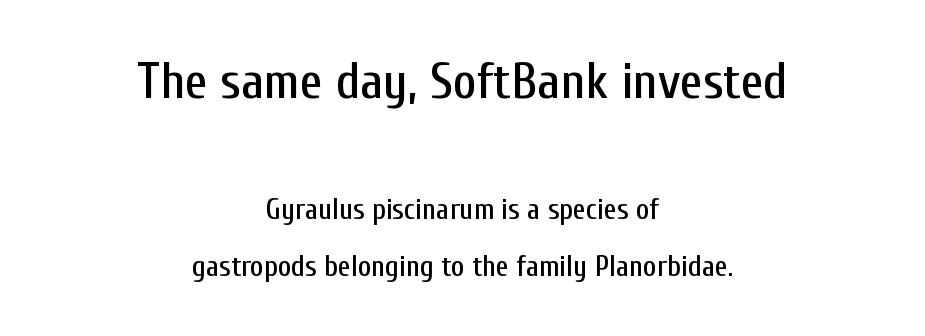
Q: Is the text italic (slanted)? A: No, it is upright.
Q: Is the typeface a serif or a sans-serif typeface? A: Sans-serif.
Q: Is the text underlined? A: No.
Q: How is the paragraph aligned? A: Centered.
Q: Is the spacing between letters normal or unusually wide? A: Normal.
Q: Is the spacing between lines tight, normal or loose? A: Loose.
Q: Which block of text is set in a larger size, the first (top) or the second (bottom)? A: The first (top) one.
Q: Width (condensed, normal, or wide)? A: Condensed.
Q: Stroke contrast? A: Low.
Q: x-height? A: Medium.
Q: Monospaced? A: No.
